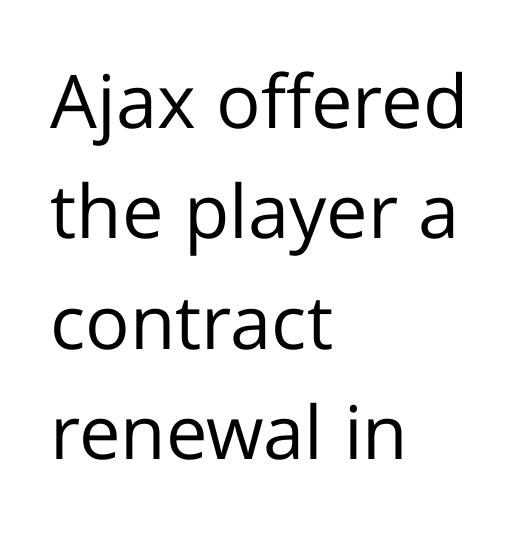
The image shows 74 px regular-weight sans-serif type, upright; set left-aligned, normal line spacing (1.49x), normal letter spacing, not underlined; low stroke contrast and a medium x-height.
